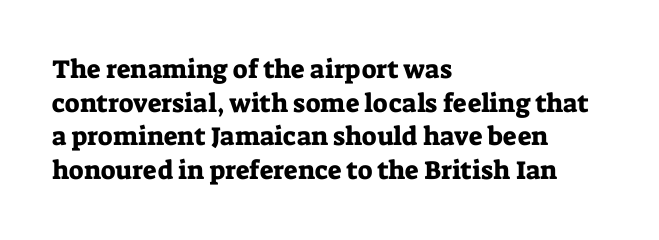
Q: Is the text italic (slanted)? A: No, it is upright.
Q: Is the text underlined? A: No.
Q: How is the paragraph aligned? A: Left-aligned.
Q: Is the spacing between letters normal or unusually wide? A: Normal.
Q: Is the spacing between lines tight, normal or loose? A: Normal.
